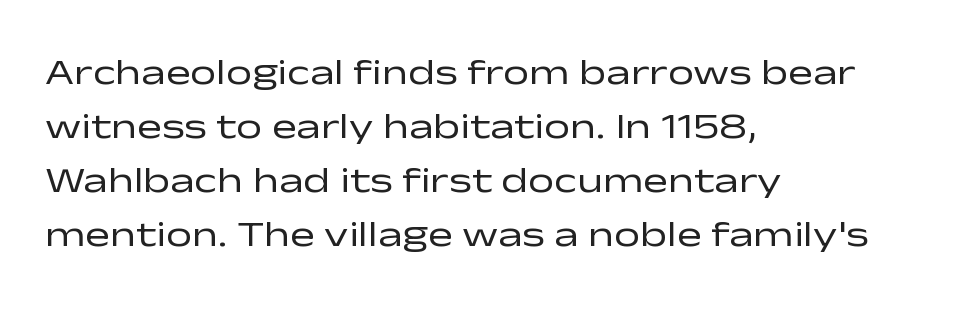
The image shows 37 px regular-weight, wide sans-serif type, upright; set left-aligned, normal line spacing (1.46x), normal letter spacing, not underlined; low stroke contrast and a medium x-height.
